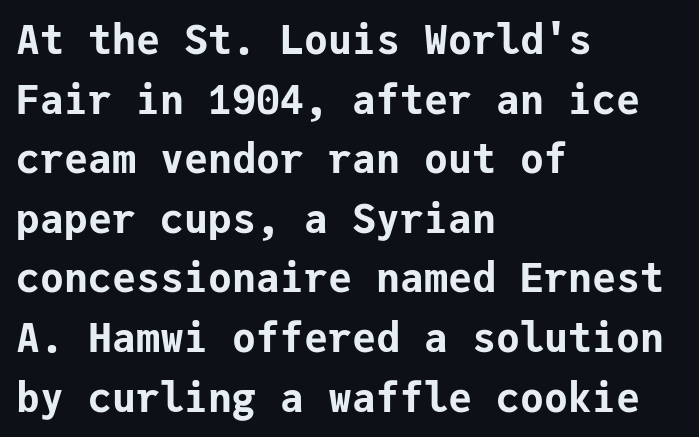
Q: Is the text bold? A: Yes.
Q: Is the text italic (slanted)? A: No, it is upright.
Q: Is the typeface a serif or a sans-serif typeface? A: Sans-serif.
Q: Is the text underlined? A: No.
Q: How is the paragraph aligned? A: Left-aligned.
Q: Is the spacing between letters normal or unusually wide? A: Normal.
Q: Is the spacing between lines tight, normal or loose? A: Normal.
Q: Width (condensed, normal, or wide)? A: Normal.
Q: Stroke contrast? A: Low.
Q: x-height? A: Medium.
Q: Monospaced? A: Yes.
